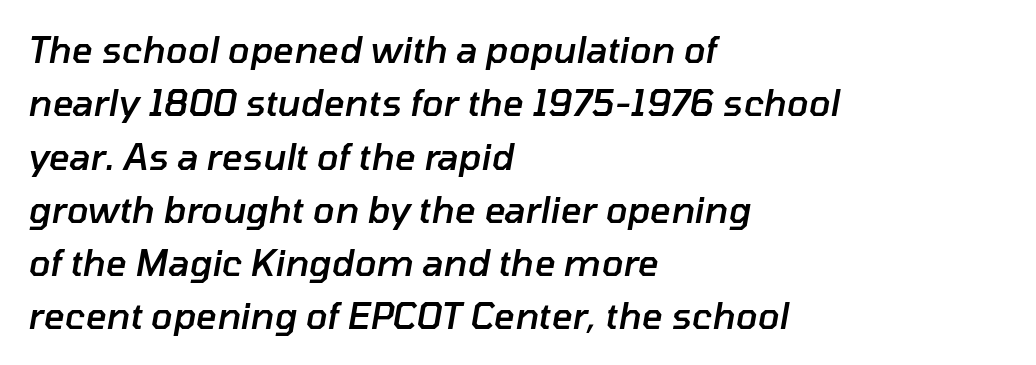
The image shows 36 px semibold type, italic (leaning right); set left-aligned, normal line spacing (1.48x), normal letter spacing, not underlined; low stroke contrast and a medium x-height.
